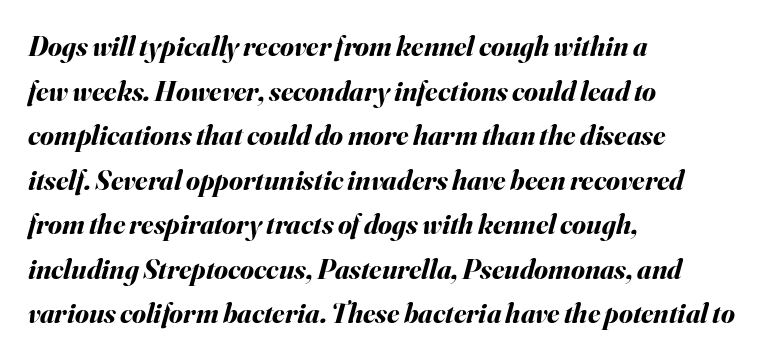
No word sits above an underline. The paragraph has a hard left edge and a soft right edge. In terms of posture, this sample is oblique. One glance says typical: line gaps are just what's usual. Set as a true bold cut, around the 700 mark. A typesetter would call this proportional, since set widths differ per character.
